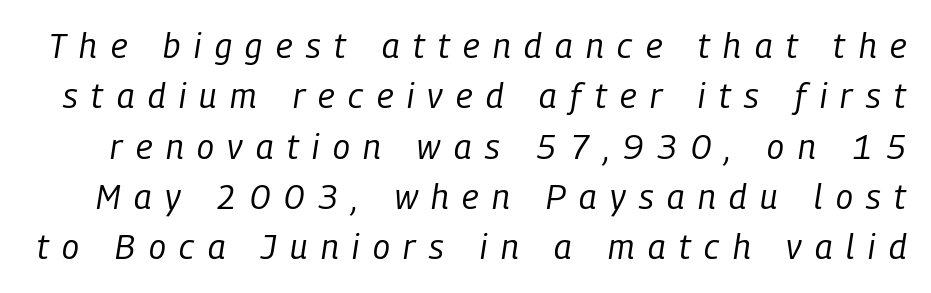
Q: Is the text bold? A: No.
Q: Is the text italic (slanted)? A: Yes, it leans right by about 9 degrees.
Q: Is the text underlined? A: No.
Q: Is the spacing between letters normal or unusually wide? A: Unusually wide.
Q: Is the spacing between lines tight, normal or loose? A: Normal.
Q: Width (condensed, normal, or wide)? A: Condensed.
Q: Stroke contrast? A: Low.
Q: x-height? A: Medium.
Q: Monospaced? A: No.
